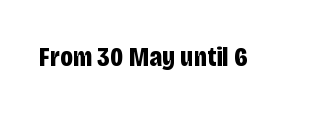
The rendering uses natural spacing where letterforms have individual widths. Note: no serifs on the glyphs. Caption: bold face, heavy strokes. The zone under the glyphs is completely vacant. This sample uses plain, unmodified letter spacing.
